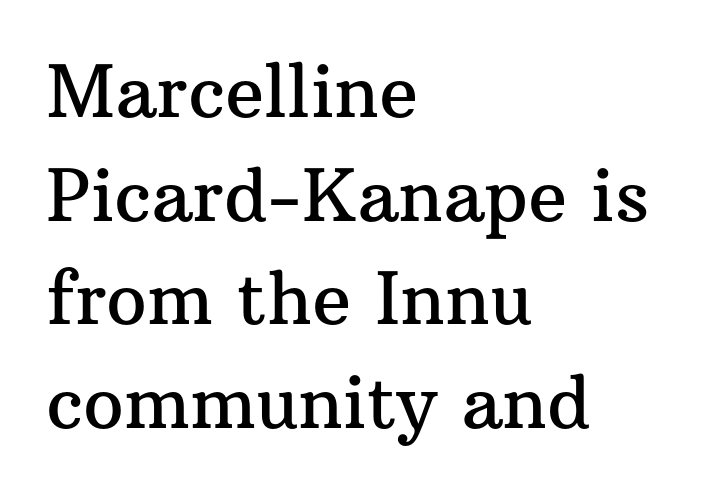
{"serif": "yes", "italic": "no", "width": "normal", "stroke_contrast": "medium", "x_height": "medium", "monospaced": "no", "underline": "no", "align": "left", "line_spacing": "normal", "line_spacing_ratio": 1.44, "letter_spacing": "normal", "letter_spacing_em": 0.0, "glyph_px": 72}
